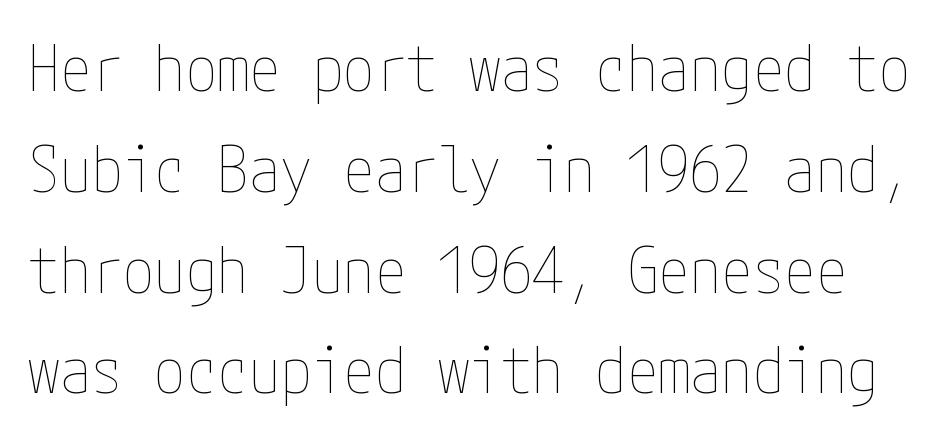
The image shows 63 px thin, condensed type, upright; set normal line spacing (1.6x), normal letter spacing, not underlined; low stroke contrast and a medium x-height.
